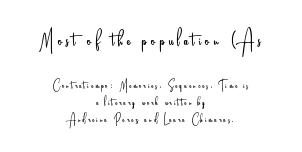
Q: Is the text bold? A: No.
Q: Is the text underlined? A: No.
Q: How is the paragraph aligned? A: Centered.
Q: Which block of text is set in a larger size, the first (top) or the second (bottom)? A: The first (top) one.
